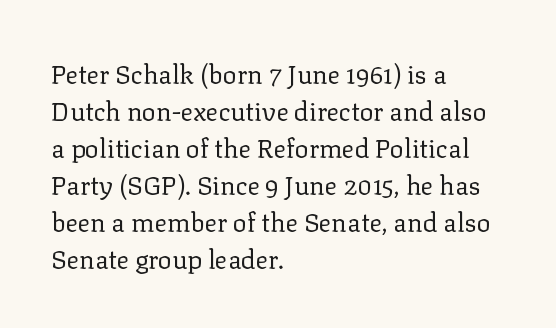
Rule under the text: the space is simply empty. The tracking reads as untouched default to a designer's eye. Compared with a typical body face, this is equally light or lighter still. A student would call this left alignment; a typographer would say flush left, rag right. The rows are spaced the way most documents space them.
